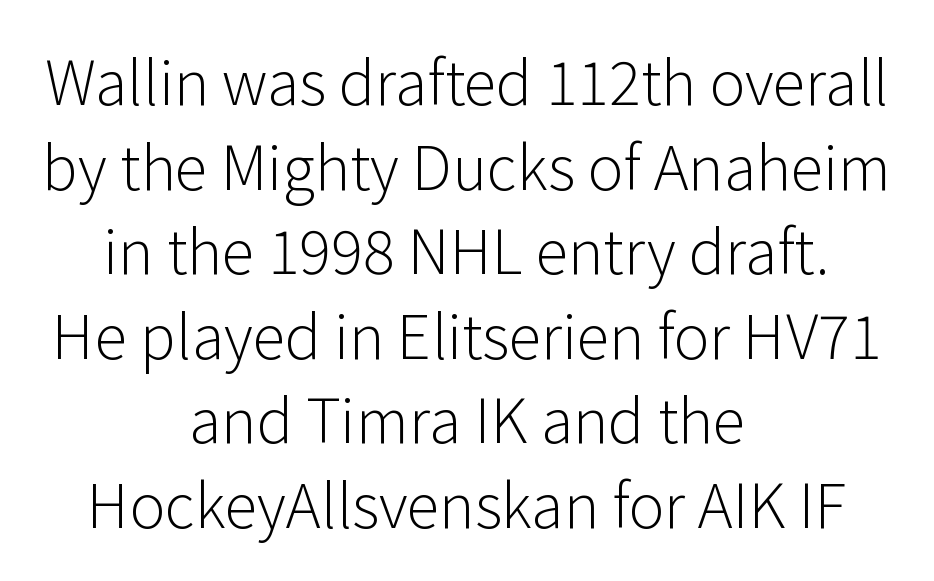
Students, note that the glyphs here touch the page at normal intervals. Does the copy run flush right? No — it is centered line by line. Does the lettering tilt? It doesn't — this is upright. Anything drawn beneath the words? Only blank space.
